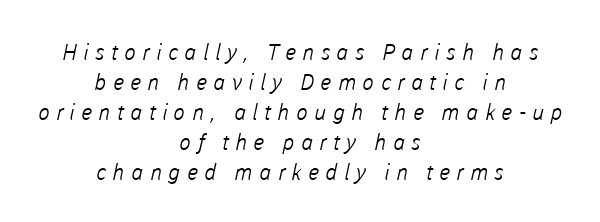
Q: Is the text bold? A: No.
Q: Is the text underlined? A: No.
Q: How is the paragraph aligned? A: Centered.
Q: Is the spacing between letters normal or unusually wide? A: Unusually wide.
Q: Is the spacing between lines tight, normal or loose? A: Normal.
